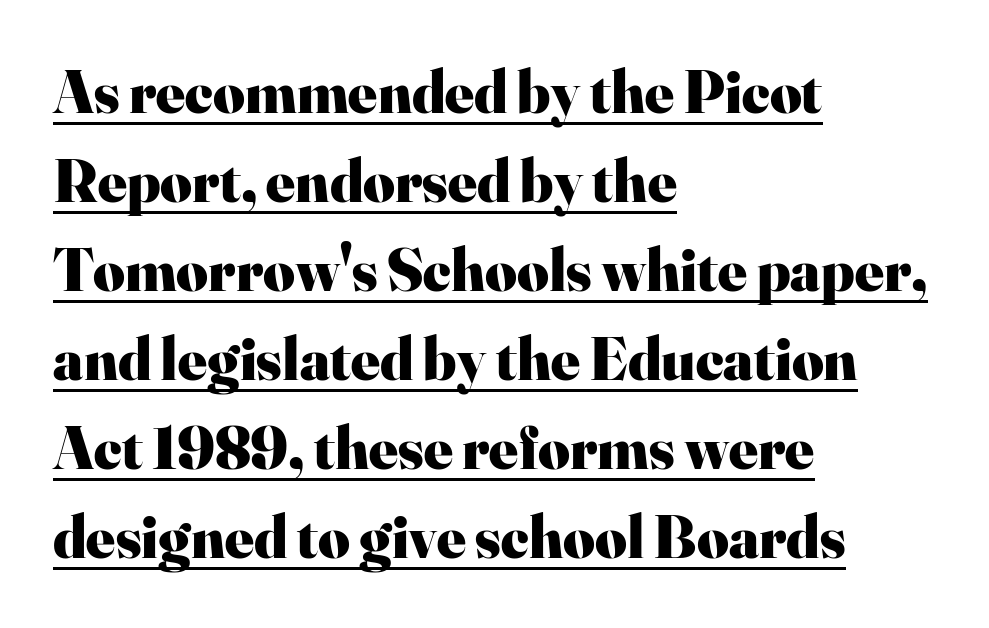
The image shows 61 px heavy serif type, upright; set left-aligned, normal line spacing (1.46x), normal letter spacing, underlined; high stroke contrast and a small x-height.
